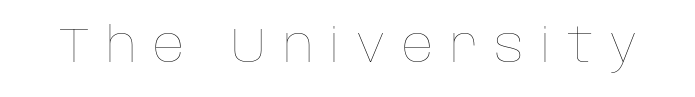
{"italic": "no", "bold": "no", "weight": "thin", "width": "normal", "stroke_contrast": "low", "x_height": "large", "monospaced": "no", "underline": "no", "letter_spacing": "wide", "letter_spacing_em": 0.33, "glyph_px": 49}
